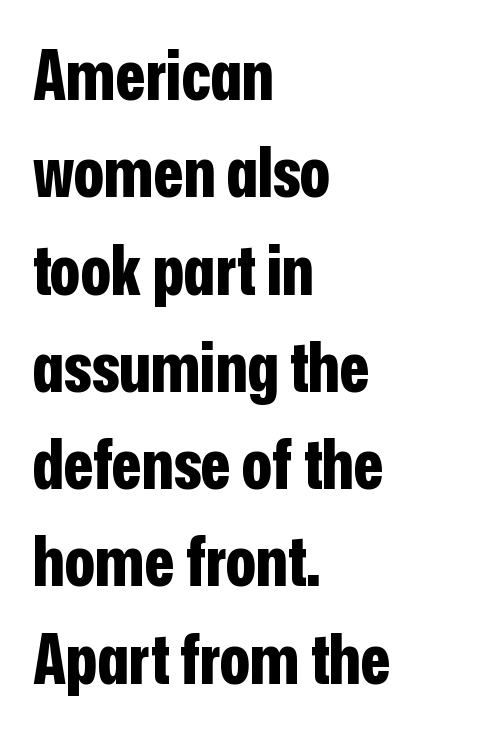
The image shows 69 px bold, condensed sans-serif type, upright; set left-aligned, normal line spacing (1.41x), normal letter spacing, not underlined; low stroke contrast and a medium x-height.
